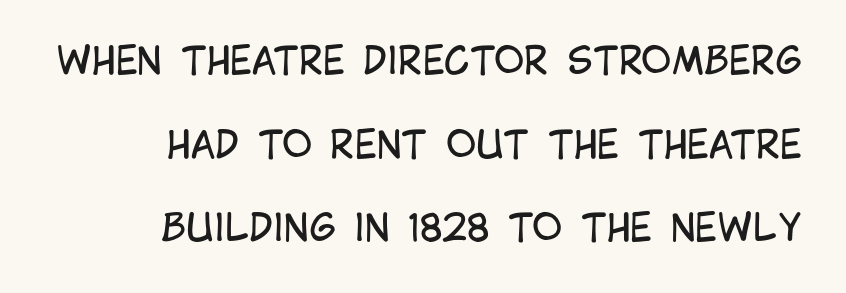
You could not count columns in this text — the font is proportionally spaced. How are the letters spaced? Ordinarily, with no added tracking. Every stem runs plumb, perpendicular to the baseline. Quick note: interline space is abundant. Leftover space on each line is placed entirely before the opening word.
